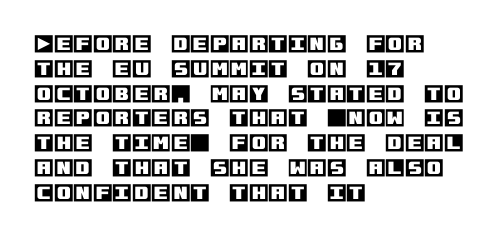
Q: Is the text italic (slanted)? A: No, it is upright.
Q: Is the text underlined? A: No.
Q: How is the paragraph aligned? A: Left-aligned.
Q: Is the spacing between letters normal or unusually wide? A: Normal.
